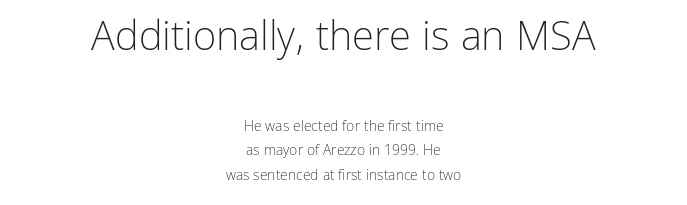
{"serif": "no", "italic": "no", "bold": "no", "weight": "light", "width": "normal", "stroke_contrast": "low", "x_height": "medium", "monospaced": "no", "underline": "no", "align": "center", "line_spacing_ratio": 1.75, "letter_spacing": "normal", "letter_spacing_em": 0.0, "larger_block": "first", "size_ratio": 2.86, "glyph_px": 40}
